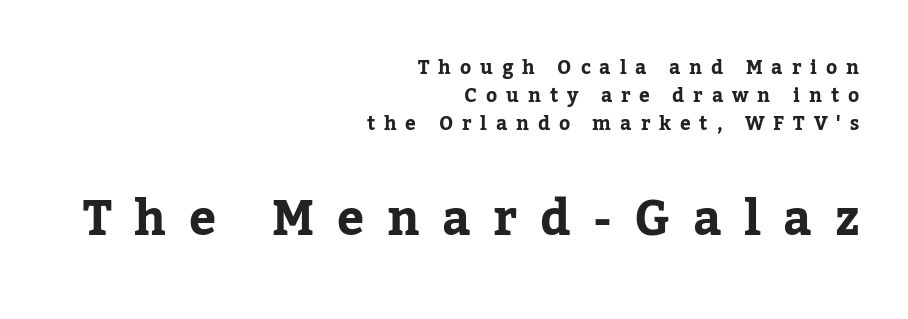
The image shows 48 px serif type, upright; set right-aligned, normal line spacing (1.47x), unusually wide letter spacing (+0.47 em), not underlined; the second (bottom) block is 2.53x larger; low stroke contrast and a medium x-height.
